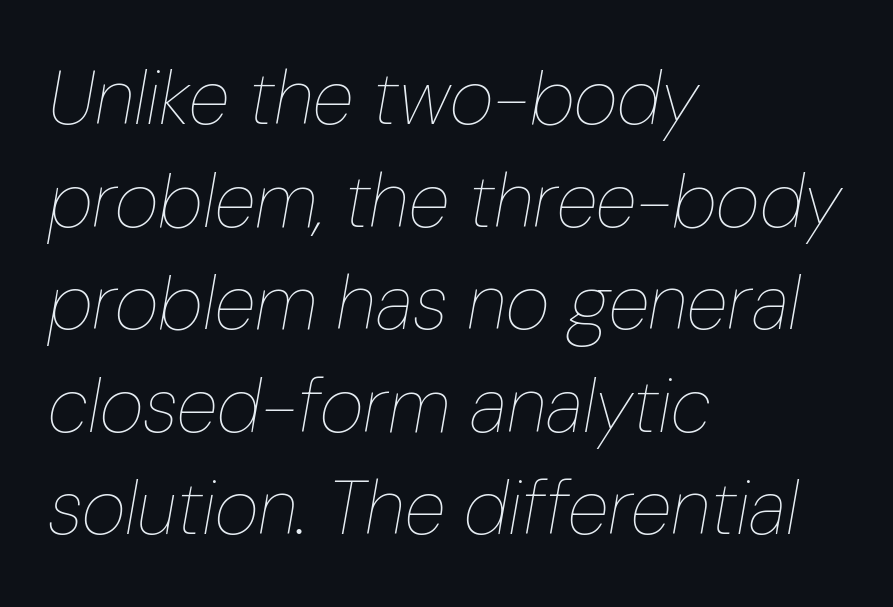
Q: Is the text bold? A: No.
Q: Is the text italic (slanted)? A: Yes, it leans right by about 10 degrees.
Q: Is the text underlined? A: No.
Q: How is the paragraph aligned? A: Left-aligned.
Q: Is the spacing between letters normal or unusually wide? A: Normal.
Q: Is the spacing between lines tight, normal or loose? A: Normal.
Q: Width (condensed, normal, or wide)? A: Condensed.
Q: Stroke contrast? A: Low.
Q: x-height? A: Medium.
Q: Monospaced? A: No.
